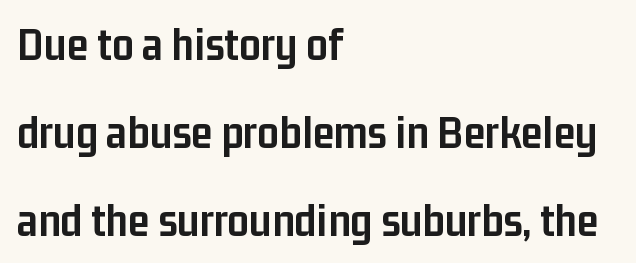
The image shows 48 px semibold, condensed sans-serif type, upright; set left-aligned, line spacing 1.83x, normal letter spacing, not underlined; low stroke contrast and a medium x-height.
